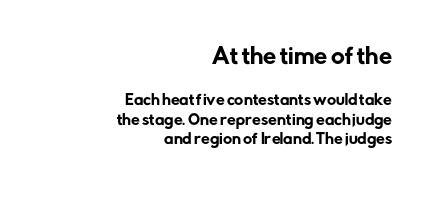
The image shows 21 px text type, upright; set right-aligned, normal line spacing (1.4x), normal letter spacing, not underlined; the first (top) block is 1.5x larger.
